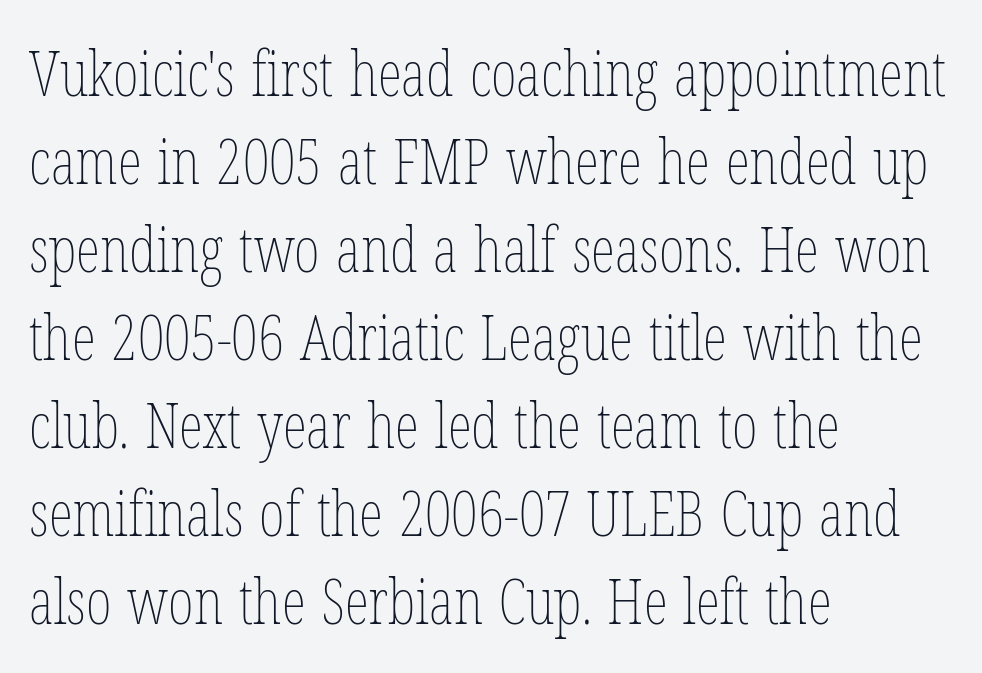
{"italic": "no", "bold": "no", "weight": "thin", "width": "condensed", "stroke_contrast": "low", "x_height": "medium", "monospaced": "no", "underline": "no", "align": "left", "line_spacing": "normal", "line_spacing_ratio": 1.42, "letter_spacing": "normal", "letter_spacing_em": 0.0, "glyph_px": 62}
